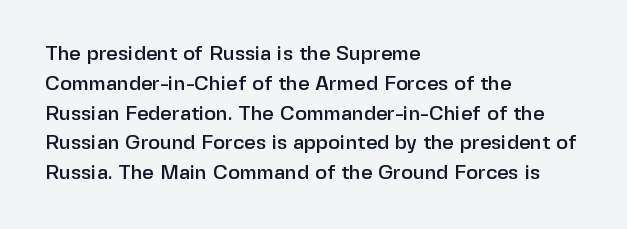
Notice how descenders clear the ascenders below comfortably — that's standard leading. In terms of letterspacing, this is plain default setting. Descender tails drop into unmarked territory. Layout note: lines flush left. The typography opts for an upright posture over an oblique one.
